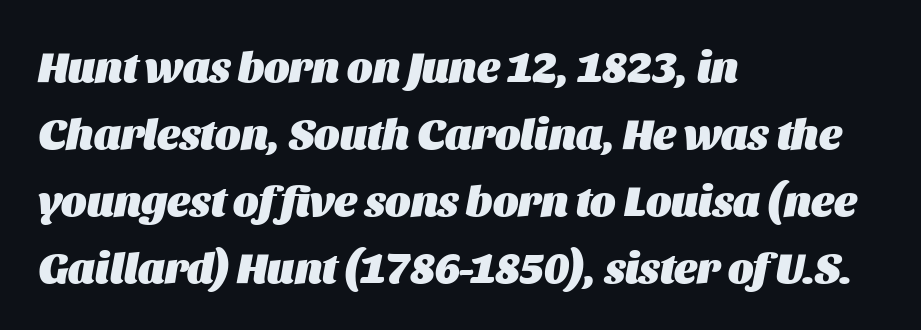
{"italic": "yes", "lean": "right", "slant_degrees": 11, "bold": "yes", "weight": "heavy", "width": "normal", "stroke_contrast": "medium", "x_height": "large", "monospaced": "no", "underline": "no", "align": "left", "line_spacing": "normal", "line_spacing_ratio": 1.56, "letter_spacing": "normal", "letter_spacing_em": 0.0, "glyph_px": 43}
